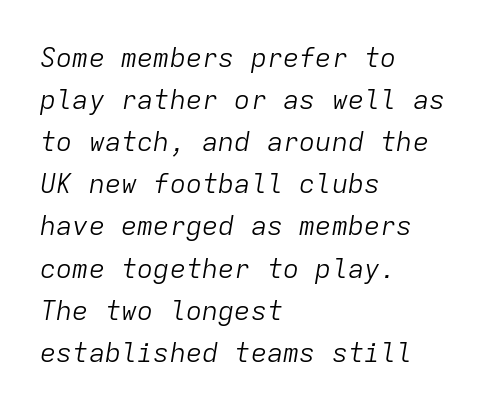
No extra ink here — the face is not bold. A clean baseline with only descenders dipping below it. The rendering keeps characters at their native spacing. Successive baselines arrive at the customary interval. Rendered with sloped, italic letterforms.
